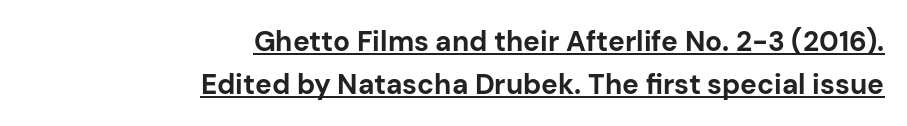
Q: Is the text bold? A: Yes.
Q: Is the text italic (slanted)? A: No, it is upright.
Q: Is the typeface a serif or a sans-serif typeface? A: Sans-serif.
Q: Is the text underlined? A: Yes.
Q: How is the paragraph aligned? A: Right-aligned.
Q: Is the spacing between letters normal or unusually wide? A: Normal.
Q: Is the spacing between lines tight, normal or loose? A: Normal.
Q: Width (condensed, normal, or wide)? A: Normal.
Q: Stroke contrast? A: Low.
Q: x-height? A: Medium.
Q: Monospaced? A: No.
